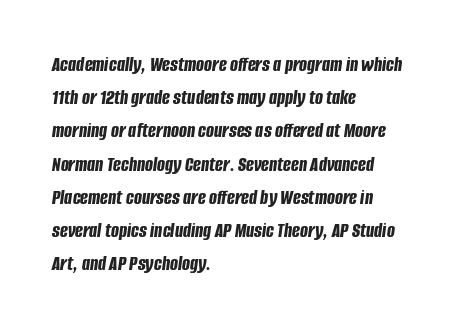
{"italic": "yes", "lean": "right", "slant_degrees": 8, "bold": "yes", "underline": "no", "align": "left", "line_spacing": "normal", "line_spacing_ratio": 1.58, "letter_spacing": "normal", "letter_spacing_em": 0.0, "glyph_px": 21}
